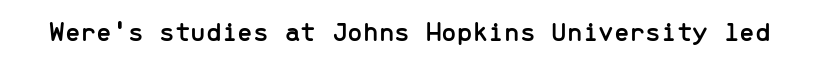
{"serif": "no", "italic": "no", "width": "normal", "stroke_contrast": "low", "x_height": "medium", "monospaced": "yes", "underline": "no", "letter_spacing": "normal", "letter_spacing_em": 0.0, "glyph_px": 28}
